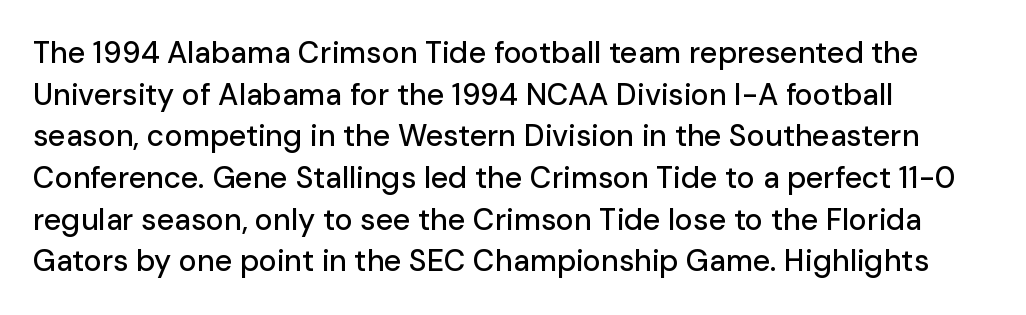
The image shows 30 px sans-serif type, upright; set left-aligned, normal line spacing (1.39x), normal letter spacing, not underlined; low stroke contrast and a medium x-height.
